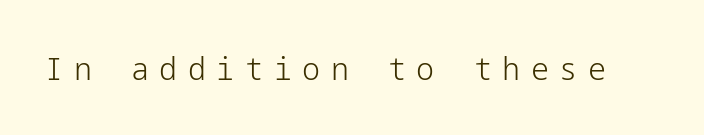
The image shows 32 px light sans-serif type, upright; set unusually wide letter spacing (+0.33 em), not underlined; low stroke contrast and a medium x-height.
